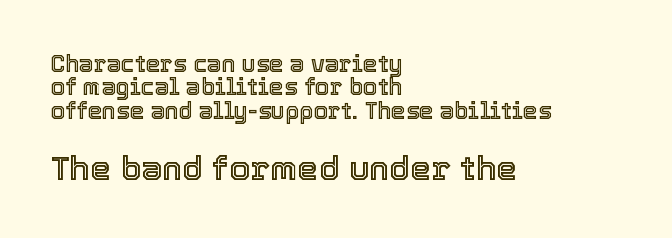
Q: Is the text italic (slanted)? A: No, it is upright.
Q: Is the text underlined? A: No.
Q: How is the paragraph aligned? A: Left-aligned.
Q: Is the spacing between letters normal or unusually wide? A: Normal.
Q: Is the spacing between lines tight, normal or loose? A: Tight.
Q: Which block of text is set in a larger size, the first (top) or the second (bottom)? A: The second (bottom) one.
Q: Width (condensed, normal, or wide)? A: Normal.
Q: x-height? A: Medium.
Q: Monospaced? A: No.
